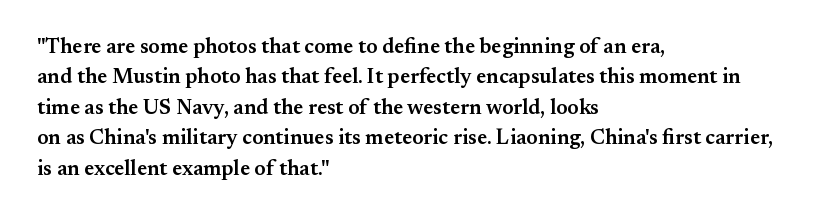
The image shows 21 px text type, upright; set left-aligned, normal line spacing (1.45x), normal letter spacing, not underlined.
